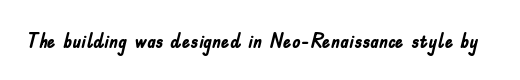
The image shows 21 px bold type; set normal letter spacing, not underlined.
